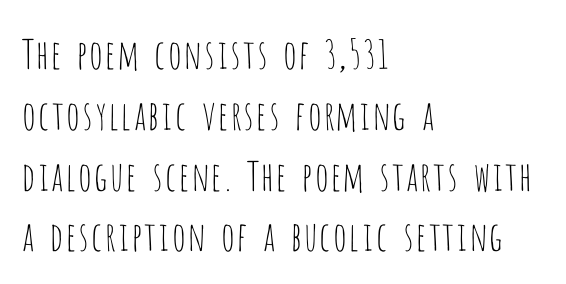
The baseline area is clear. The characters display no serif detailing; their extremities are plain. Upright lettering throughout. Short and long lines alike share a common starting point at left. Is the letter spacing exaggerated? No — it looks like the ordinary default. How would I describe the line gaps? Plain and ordinary.
